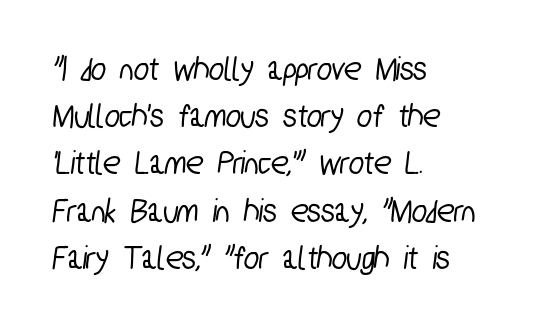
Line spacing here is normal. Casual observation: everything's shoved over to the left. Think of a printed novel: that variable character pitch is what you see here. No extra tracking has been applied to these lines.
